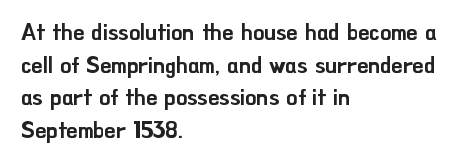
Q: Is the text italic (slanted)? A: No, it is upright.
Q: Is the text underlined? A: No.
Q: How is the paragraph aligned? A: Left-aligned.
Q: Is the spacing between letters normal or unusually wide? A: Normal.
Q: Is the spacing between lines tight, normal or loose? A: Normal.
